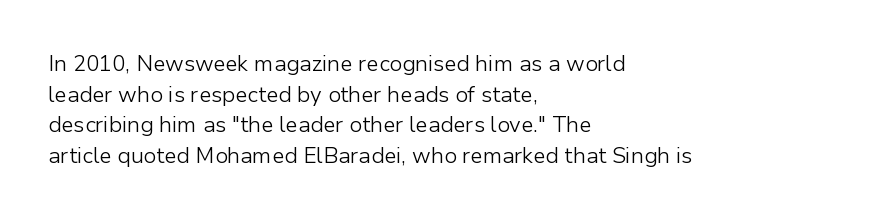
{"italic": "no", "bold": "no", "underline": "no", "align": "left", "line_spacing": "normal", "line_spacing_ratio": 1.39, "letter_spacing": "normal", "letter_spacing_em": 0.0, "glyph_px": 22}
